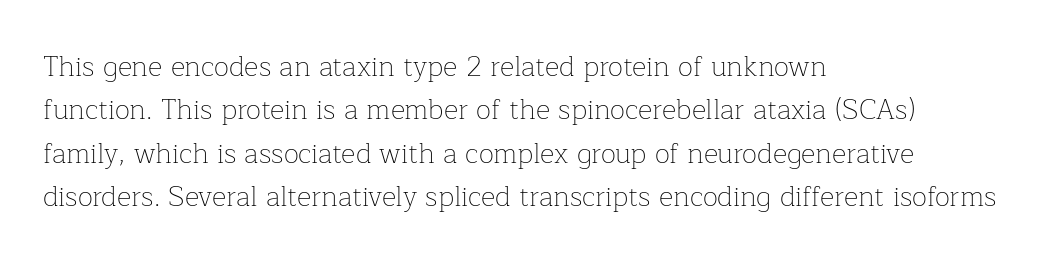
{"serif": "yes", "italic": "no", "bold": "no", "weight": "thin", "width": "normal", "stroke_contrast": "low", "x_height": "medium", "monospaced": "no", "underline": "no", "align": "left", "line_spacing": "normal", "line_spacing_ratio": 1.55, "letter_spacing": "normal", "letter_spacing_em": 0.0, "glyph_px": 28}
